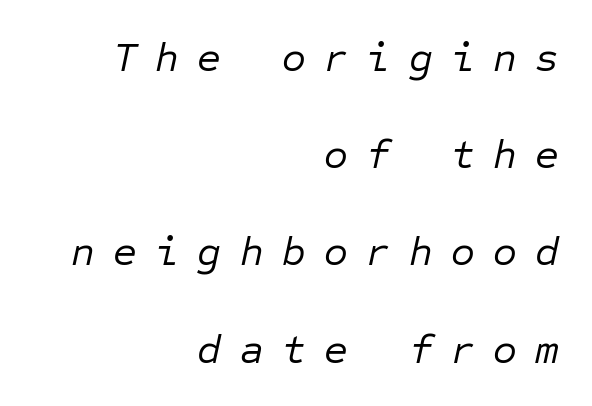
Has an underline been added? It has not. A light-to-regular cut is what we see here. The ragged edge is on the left, which tells us the setting is flush right. Monospaced: the letters line up in strict vertical columns. You could only call the tracking loose — the letters float apart.
